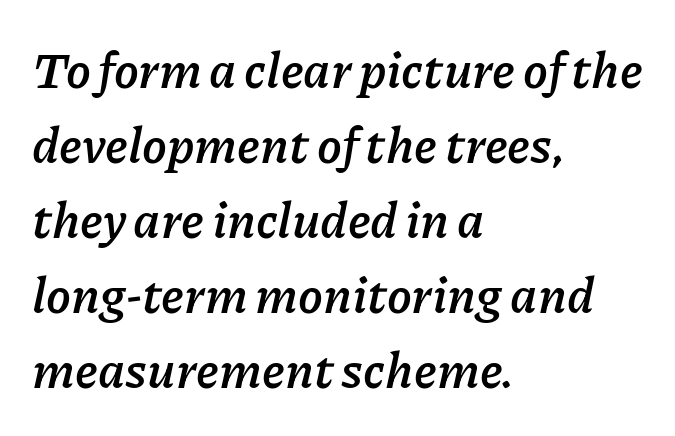
{"italic": "yes", "lean": "right", "slant_degrees": 11, "bold": "yes", "weight": "semibold", "width": "normal", "stroke_contrast": "low", "x_height": "medium", "monospaced": "no", "underline": "no", "align": "left", "line_spacing": "normal", "line_spacing_ratio": 1.5, "letter_spacing": "normal", "letter_spacing_em": 0.0, "glyph_px": 50}
